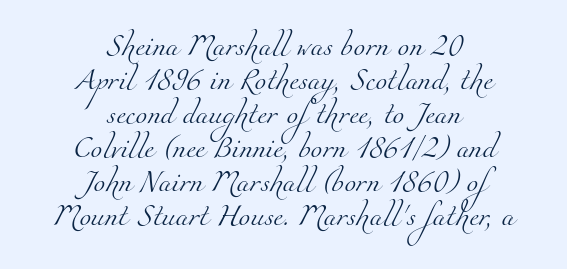
Q: Is the text bold? A: No.
Q: Is the text underlined? A: No.
Q: How is the paragraph aligned? A: Centered.
Q: Is the spacing between letters normal or unusually wide? A: Normal.
Q: Is the spacing between lines tight, normal or loose? A: Normal.
